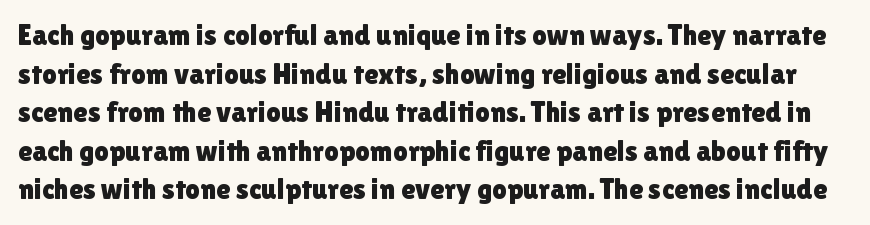
The image shows 29 px sans-serif type, upright; set normal line spacing (1.33x), normal letter spacing, not underlined; low stroke contrast and a medium x-height.
